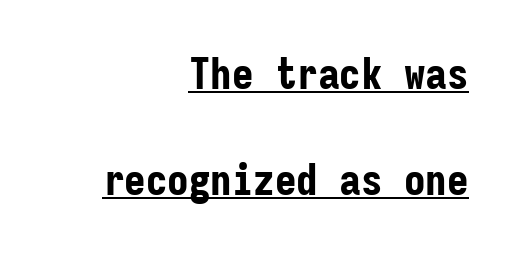
The image shows 43 px bold, condensed sans-serif type, upright, monospaced; set right-aligned, loose line spacing (2.47x), normal letter spacing, underlined; low stroke contrast and a medium x-height.
